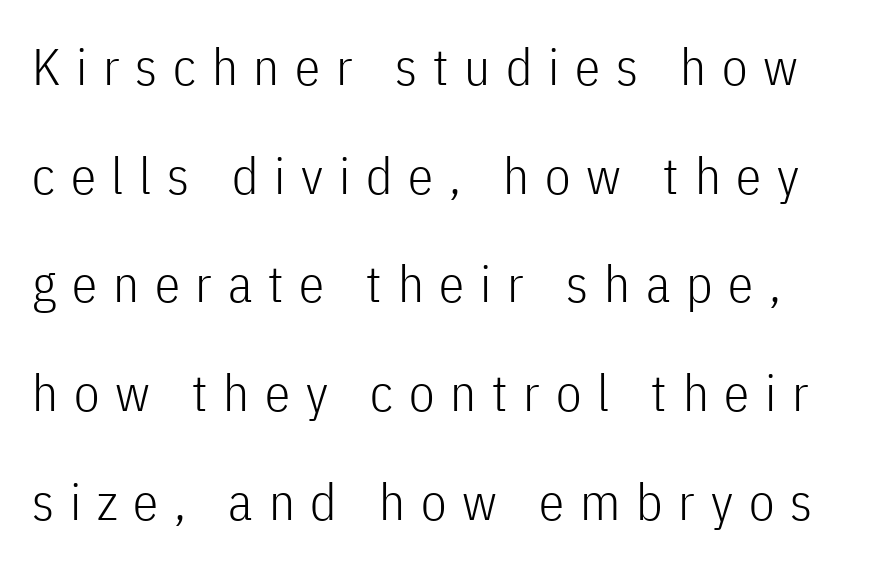
The image shows 51 px light, condensed sans-serif type, upright; set loose line spacing (2.13x), unusually wide letter spacing (+0.31 em), not underlined; low stroke contrast and a medium x-height.
